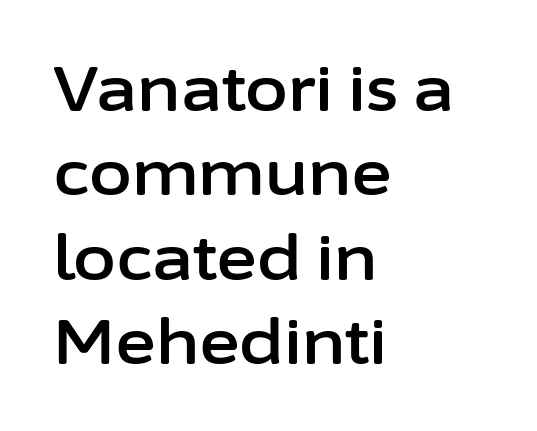
Q: Is the text italic (slanted)? A: No, it is upright.
Q: Is the typeface a serif or a sans-serif typeface? A: Sans-serif.
Q: Is the text underlined? A: No.
Q: How is the paragraph aligned? A: Left-aligned.
Q: Is the spacing between letters normal or unusually wide? A: Normal.
Q: Is the spacing between lines tight, normal or loose? A: Normal.
Q: Width (condensed, normal, or wide)? A: Normal.
Q: Stroke contrast? A: Low.
Q: x-height? A: Medium.
Q: Monospaced? A: No.
